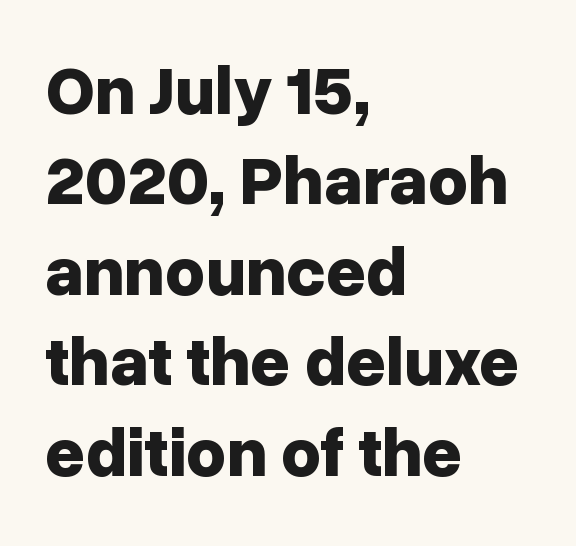
The image shows 69 px bold sans-serif type, upright; set left-aligned, normal line spacing (1.31x), normal letter spacing, not underlined; low stroke contrast and a medium x-height.
